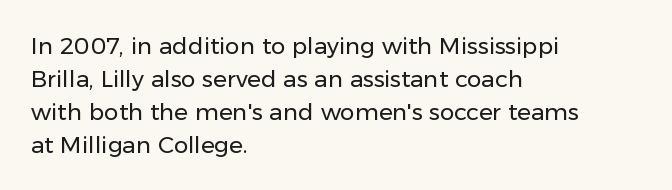
Q: Is the text bold? A: No.
Q: Is the text italic (slanted)? A: No, it is upright.
Q: Is the text underlined? A: No.
Q: How is the paragraph aligned? A: Left-aligned.
Q: Is the spacing between letters normal or unusually wide? A: Normal.
Q: Is the spacing between lines tight, normal or loose? A: Normal.
